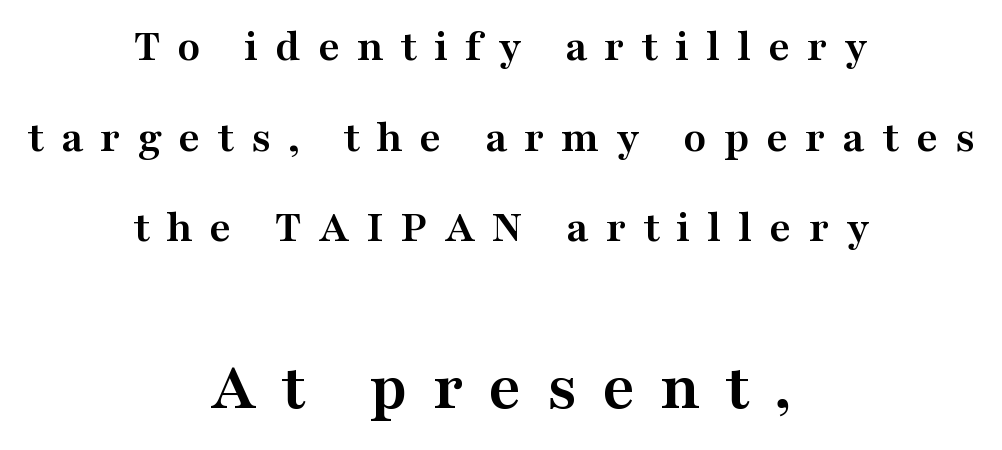
Q: Is the text bold? A: Yes.
Q: Is the text italic (slanted)? A: No, it is upright.
Q: Is the typeface a serif or a sans-serif typeface? A: Serif.
Q: Is the text underlined? A: No.
Q: How is the paragraph aligned? A: Centered.
Q: Is the spacing between letters normal or unusually wide? A: Unusually wide.
Q: Is the spacing between lines tight, normal or loose? A: Loose.
Q: Which block of text is set in a larger size, the first (top) or the second (bottom)? A: The second (bottom) one.
Q: Width (condensed, normal, or wide)? A: Wide.
Q: Stroke contrast? A: Medium.
Q: x-height? A: Medium.
Q: Monospaced? A: No.
